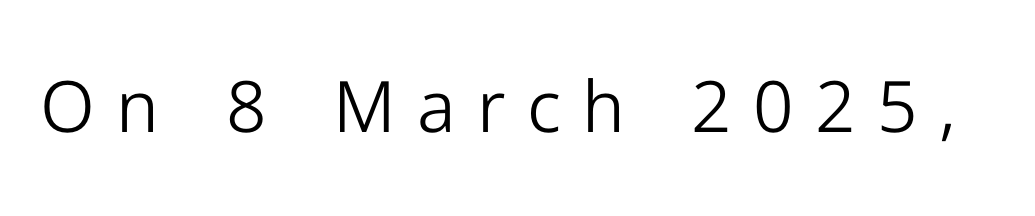
The image shows 71 px light sans-serif type, upright; set unusually wide letter spacing (+0.3 em), not underlined; low stroke contrast and a medium x-height.
